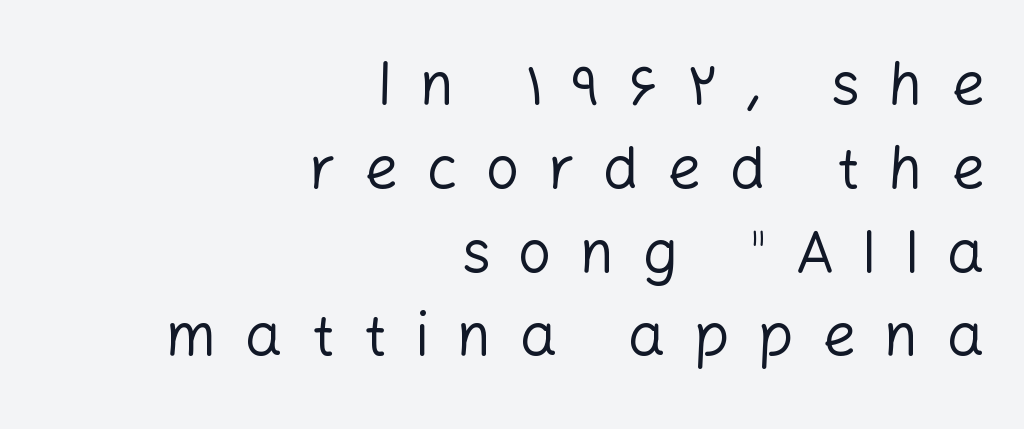
The image shows 59 px regular-weight sans-serif type, upright; set right-aligned, normal line spacing (1.42x), unusually wide letter spacing (+0.48 em), not underlined; low stroke contrast and a medium x-height.
